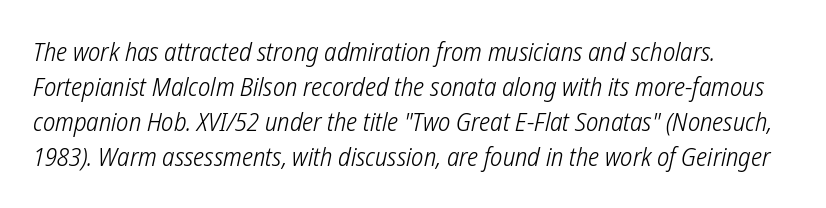
The space directly below the letters is spotless. In terms of leading, this rendering sits right in the middle. Notice how the passage keeps a crisp vertical edge on the left only. Tracking here is standard; glyphs follow each other at the usual distance.
